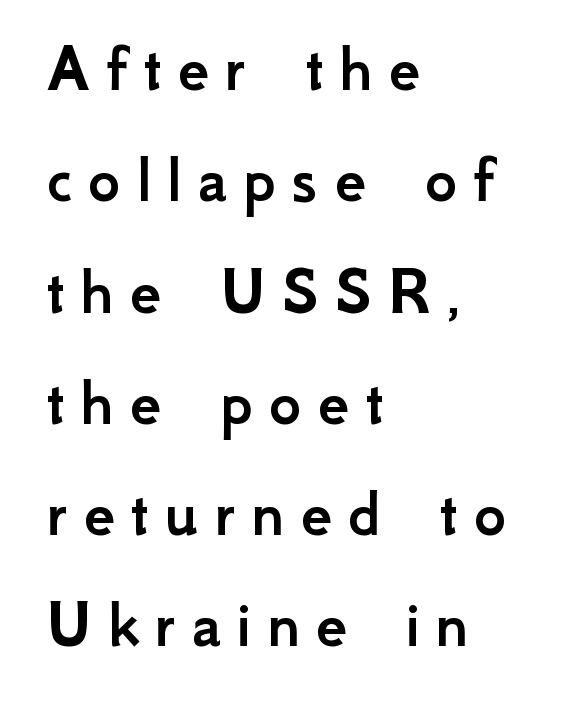
Q: Is the text italic (slanted)? A: No, it is upright.
Q: Is the typeface a serif or a sans-serif typeface? A: Sans-serif.
Q: Is the text underlined? A: No.
Q: How is the paragraph aligned? A: Left-aligned.
Q: Is the spacing between letters normal or unusually wide? A: Unusually wide.
Q: Is the spacing between lines tight, normal or loose? A: Normal.
Q: Width (condensed, normal, or wide)? A: Normal.
Q: Stroke contrast? A: Low.
Q: x-height? A: Small.
Q: Monospaced? A: No.
